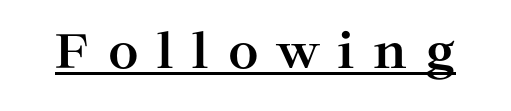
Small tapered or slab feet sit at the stroke ends, so this counts as serif. Compared with undecorated copy, this sample adds a rule below the words. The letters advance in unequal steps, a hallmark of proportional type. Pretty heavy lettering here — definitely bold. Italic? Not at all — the glyphs are vertical.
